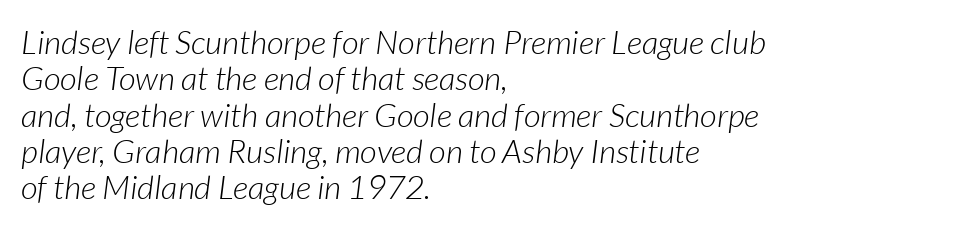
The image shows 33 px light type, italic (leaning right); set left-aligned, tight line spacing (1.1x), normal letter spacing, not underlined; low stroke contrast and a medium x-height.
